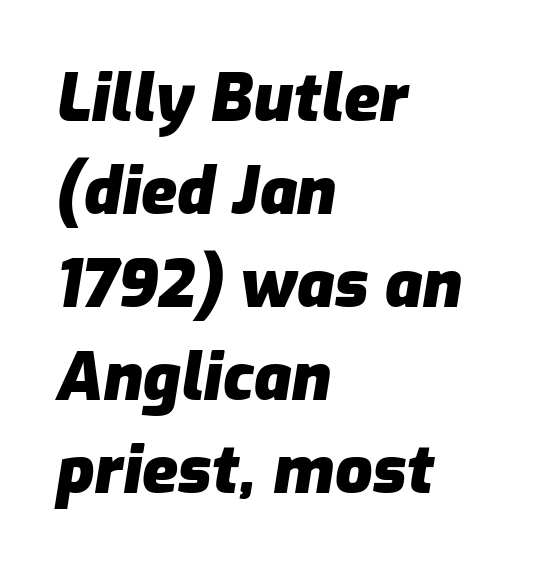
The gap between lines stays unmarked. Caption: multi-line text, flush left, ragged right. I'd describe the lettering as bold — thick and assertive. Leading: standard. Character widths vary here, with narrow letters taking less room than wide ones. The letters sit at their default tracking, neither squeezed nor spread.
